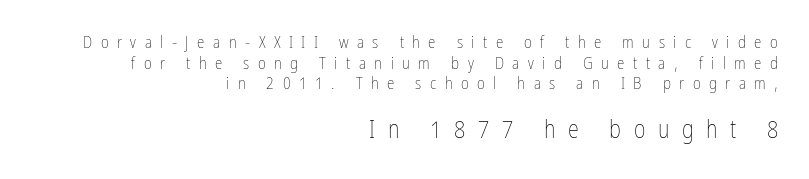
The image shows 25 px text type, upright; set right-aligned, line spacing 1.21x, unusually wide letter spacing (+0.5 em), not underlined; the second (bottom) block is 1.47x larger.
